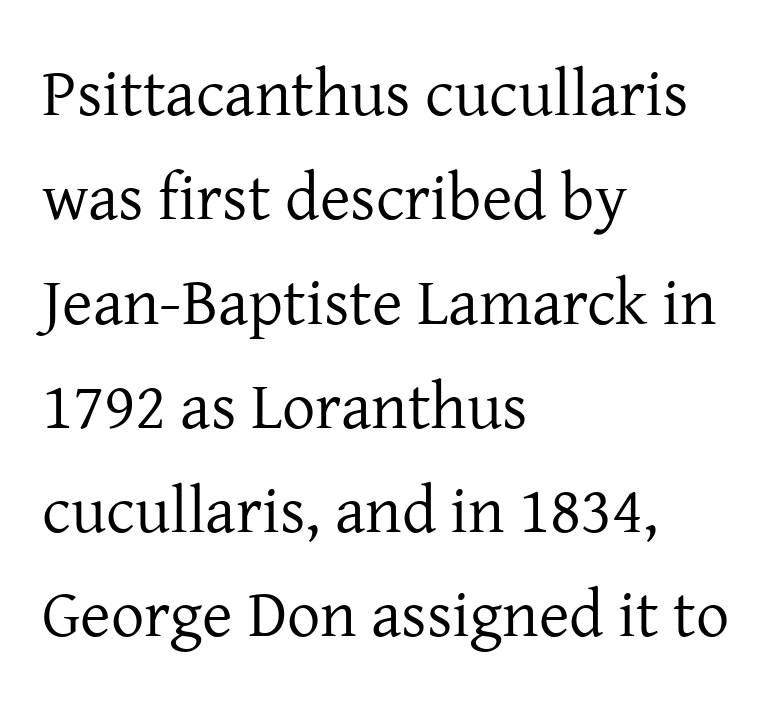
Q: Is the text bold? A: No.
Q: Is the text italic (slanted)? A: No, it is upright.
Q: Is the typeface a serif or a sans-serif typeface? A: Serif.
Q: Is the text underlined? A: No.
Q: How is the paragraph aligned? A: Left-aligned.
Q: Is the spacing between letters normal or unusually wide? A: Normal.
Q: Is the spacing between lines tight, normal or loose? A: Normal.
Q: Width (condensed, normal, or wide)? A: Normal.
Q: Stroke contrast? A: Low.
Q: x-height? A: Medium.
Q: Monospaced? A: No.
